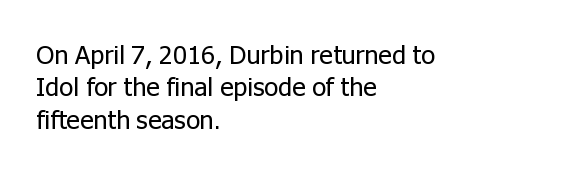
Q: Is the text bold? A: No.
Q: Is the text italic (slanted)? A: No, it is upright.
Q: Is the text underlined? A: No.
Q: How is the paragraph aligned? A: Left-aligned.
Q: Is the spacing between letters normal or unusually wide? A: Normal.
Q: Is the spacing between lines tight, normal or loose? A: Normal.
